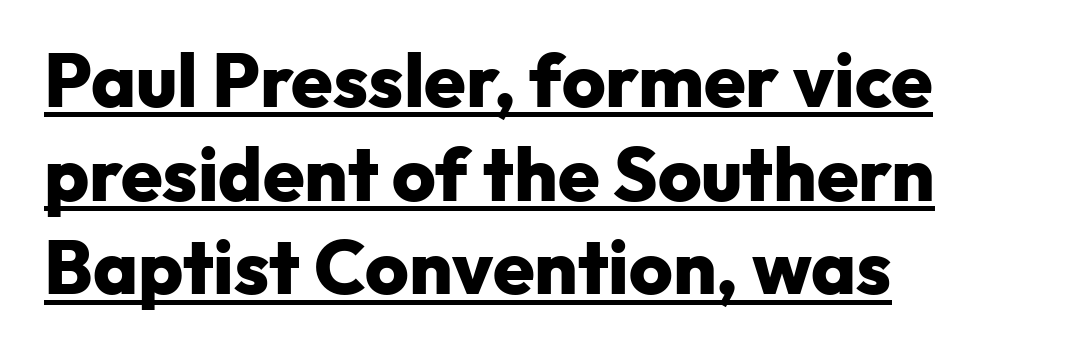
Glyph-to-glyph distance matches everyday printed text. Line beginnings align vertically; line endings do not. Leading matches the norm, producing a regular column. This rendering employs a face without finishing strokes, i.e., a sans-serif. Think of a printed novel: that variable character pitch is what you see here.
